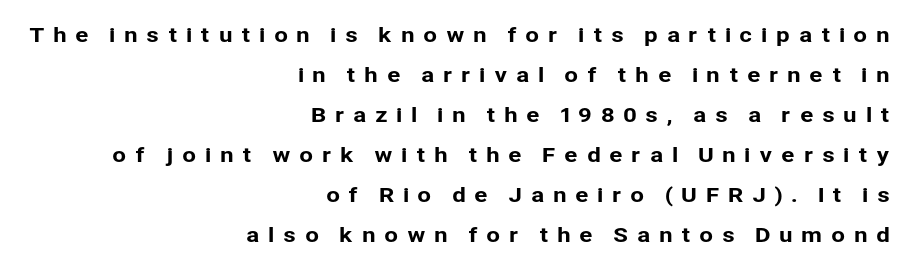
The image shows 20 px text type, upright; set right-aligned, loose line spacing (2.0x), unusually wide letter spacing (+0.42 em), not underlined.
